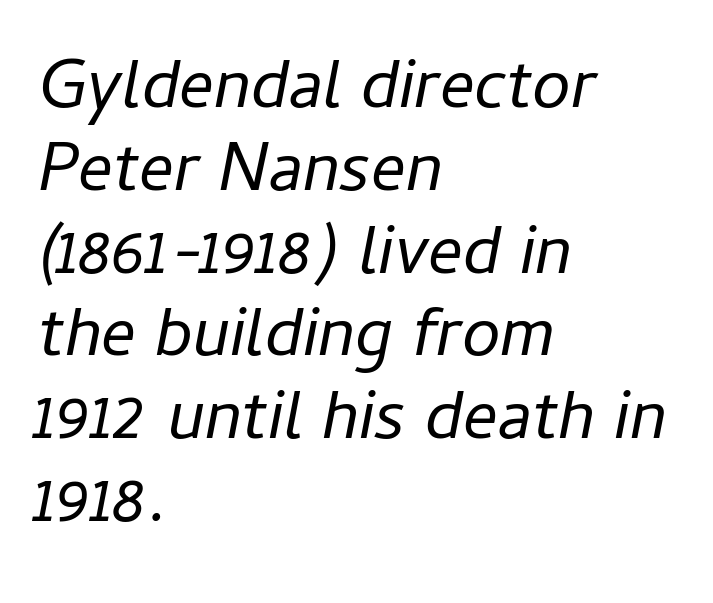
The image shows 69 px regular-weight type, italic (leaning right); set left-aligned, line spacing 1.2x, normal letter spacing, not underlined; low stroke contrast and a medium x-height.
